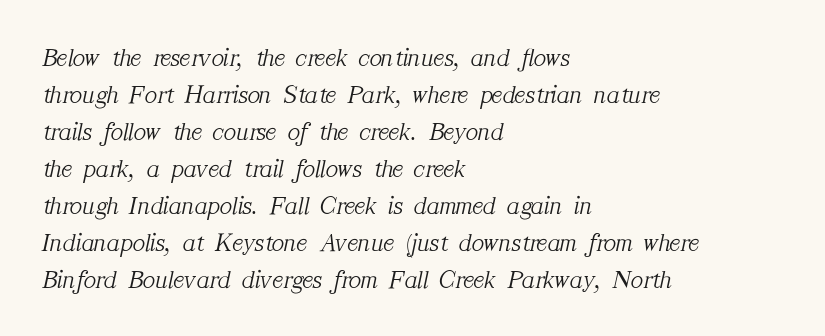
{"italic": "yes", "lean": "right", "slant_degrees": 12, "bold": "no", "underline": "no", "align": "left", "line_spacing": "normal", "line_spacing_ratio": 1.42, "letter_spacing": "normal", "letter_spacing_em": 0.0, "glyph_px": 26}
